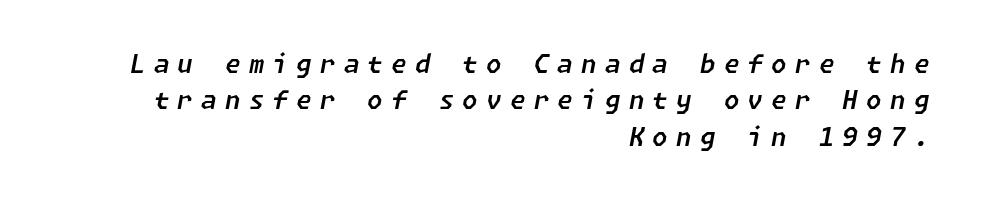
{"italic": "yes", "lean": "right", "slant_degrees": 11, "underline": "no", "align": "right", "line_spacing": "normal", "line_spacing_ratio": 1.46, "letter_spacing": "wide", "letter_spacing_em": 0.33, "glyph_px": 25}
